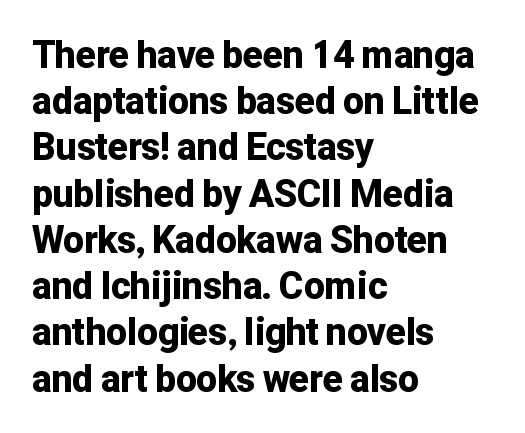
Q: Is the text bold? A: Yes.
Q: Is the text italic (slanted)? A: No, it is upright.
Q: Is the typeface a serif or a sans-serif typeface? A: Sans-serif.
Q: Is the text underlined? A: No.
Q: How is the paragraph aligned? A: Left-aligned.
Q: Is the spacing between letters normal or unusually wide? A: Normal.
Q: Is the spacing between lines tight, normal or loose? A: Normal.
Q: Width (condensed, normal, or wide)? A: Normal.
Q: Stroke contrast? A: Low.
Q: x-height? A: Medium.
Q: Monospaced? A: No.
